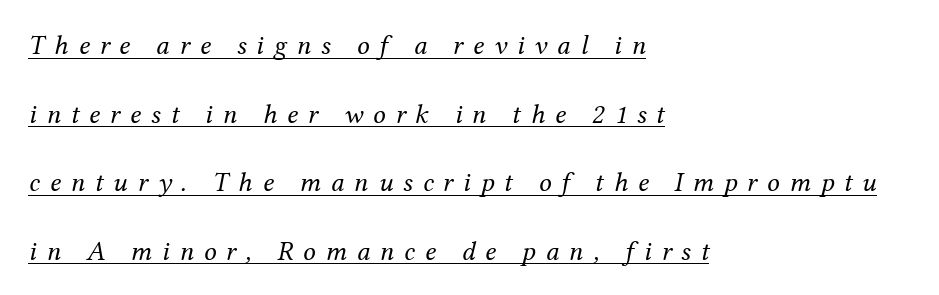
Q: Is the text bold? A: No.
Q: Is the text italic (slanted)? A: Yes, it leans right by about 12 degrees.
Q: Is the typeface a serif or a sans-serif typeface? A: Serif.
Q: Is the text underlined? A: Yes.
Q: How is the paragraph aligned? A: Left-aligned.
Q: Is the spacing between letters normal or unusually wide? A: Unusually wide.
Q: Is the spacing between lines tight, normal or loose? A: Loose.
Q: Width (condensed, normal, or wide)? A: Normal.
Q: Stroke contrast? A: Medium.
Q: x-height? A: Medium.
Q: Monospaced? A: No.
